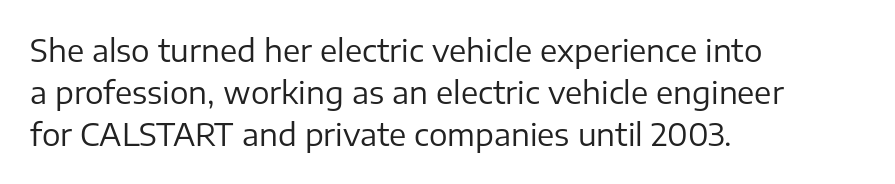
Q: Is the text bold? A: No.
Q: Is the text italic (slanted)? A: No, it is upright.
Q: Is the typeface a serif or a sans-serif typeface? A: Sans-serif.
Q: Is the text underlined? A: No.
Q: How is the paragraph aligned? A: Left-aligned.
Q: Is the spacing between letters normal or unusually wide? A: Normal.
Q: Is the spacing between lines tight, normal or loose? A: Normal.
Q: Width (condensed, normal, or wide)? A: Normal.
Q: Stroke contrast? A: Low.
Q: x-height? A: Medium.
Q: Monospaced? A: No.
